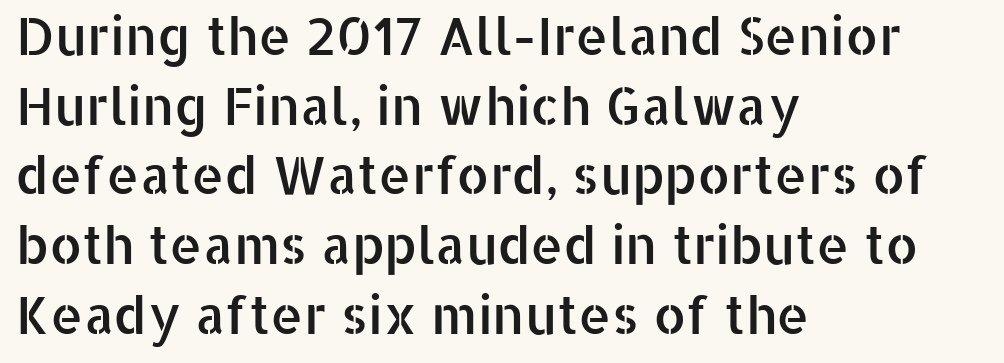
{"serif": "no", "italic": "no", "width": "normal", "stroke_contrast": "low", "x_height": "medium", "monospaced": "no", "underline": "no", "align": "left", "line_spacing": "normal", "line_spacing_ratio": 1.34, "letter_spacing": "normal", "letter_spacing_em": 0.0, "glyph_px": 52}
